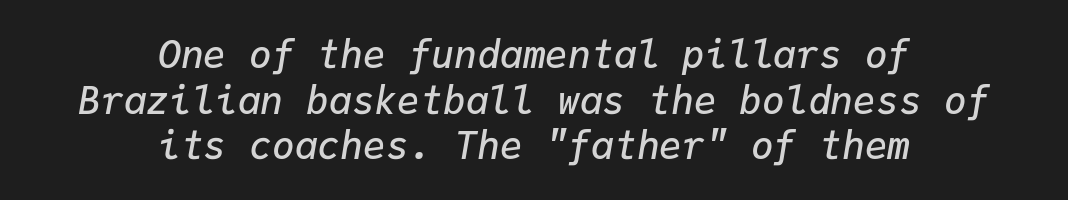
Letters rest on an invisible, unmarked baseline. This sample has the even, mechanical cadence of fixed-width lettering. Reading down the block, each line starts at a different indent, mirrored at its end. A somewhat darkened texture: the type is semibold rather than bold. Rendered with sloped, italic letterforms. The passage shown has conventional tracking throughout.
